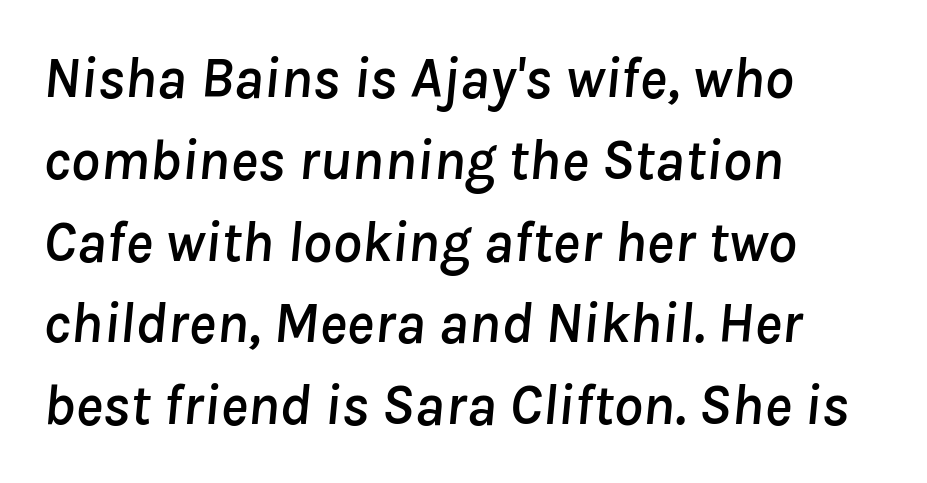
Q: Is the text italic (slanted)? A: Yes, it leans right by about 8 degrees.
Q: Is the text underlined? A: No.
Q: How is the paragraph aligned? A: Left-aligned.
Q: Is the spacing between letters normal or unusually wide? A: Normal.
Q: Is the spacing between lines tight, normal or loose? A: Normal.
Q: Width (condensed, normal, or wide)? A: Normal.
Q: Stroke contrast? A: Low.
Q: x-height? A: Medium.
Q: Monospaced? A: No.
